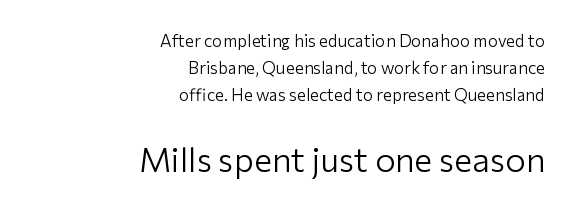
The image shows 34 px light sans-serif type, upright; set right-aligned, normal line spacing (1.59x), normal letter spacing, not underlined; the second (bottom) block is 2.0x larger; low stroke contrast and a medium x-height.
